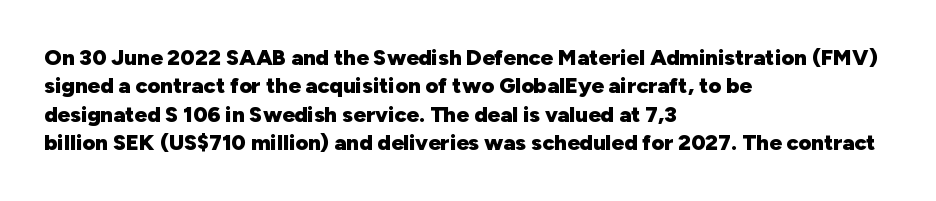
Q: Is the text bold? A: Yes.
Q: Is the text italic (slanted)? A: No, it is upright.
Q: Is the text underlined? A: No.
Q: How is the paragraph aligned? A: Left-aligned.
Q: Is the spacing between letters normal or unusually wide? A: Normal.
Q: Is the spacing between lines tight, normal or loose? A: Normal.
